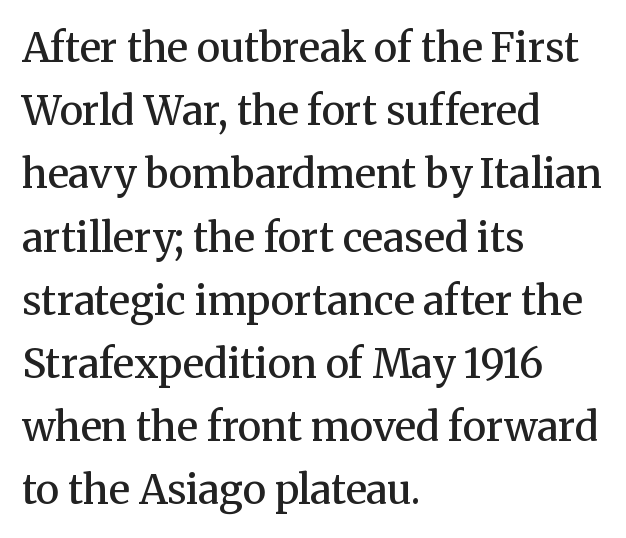
Q: Is the text bold? A: Semi-bold.
Q: Is the text italic (slanted)? A: No, it is upright.
Q: Is the typeface a serif or a sans-serif typeface? A: Serif.
Q: Is the text underlined? A: No.
Q: How is the paragraph aligned? A: Left-aligned.
Q: Is the spacing between letters normal or unusually wide? A: Normal.
Q: Is the spacing between lines tight, normal or loose? A: Normal.
Q: Width (condensed, normal, or wide)? A: Normal.
Q: Stroke contrast? A: Medium.
Q: x-height? A: Medium.
Q: Monospaced? A: No.
